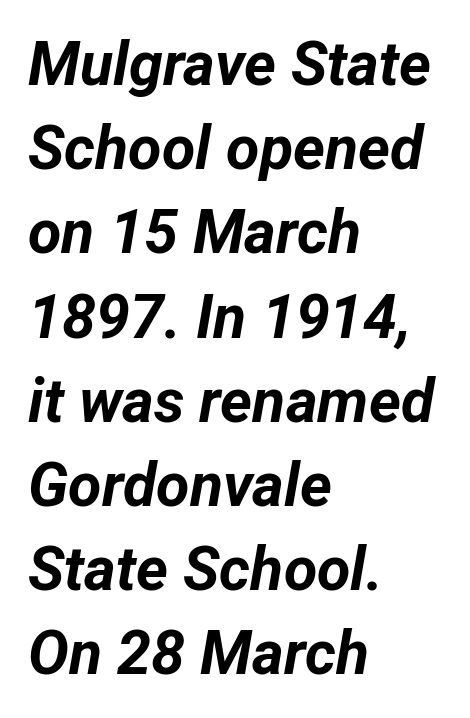
Teacher's note: observe the even left margin — that is flush-left alignment. This sample has the flowing, uneven cadence of proportional lettering. These lines sit exactly where default settings would place them. The specimen reads as italic at a glance.
